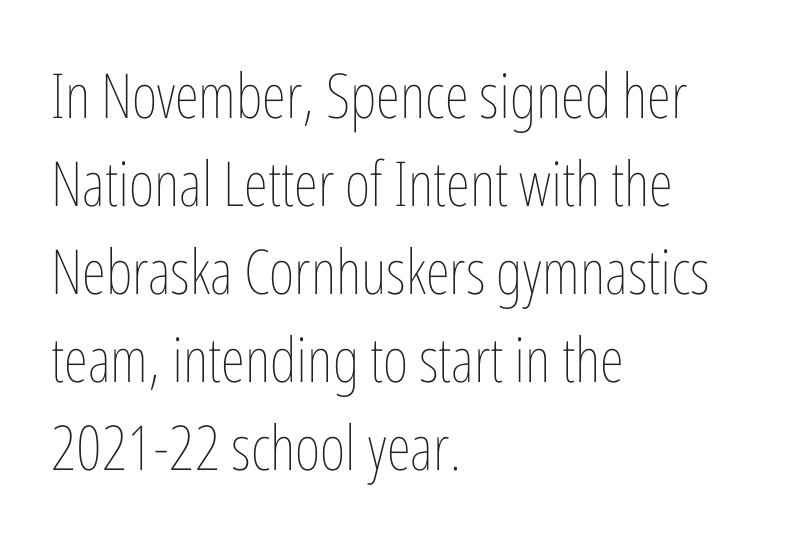
{"italic": "no", "bold": "no", "weight": "thin", "width": "condensed", "stroke_contrast": "low", "x_height": "medium", "monospaced": "no", "underline": "no", "align": "left", "line_spacing": "normal", "line_spacing_ratio": 1.42, "letter_spacing": "normal", "letter_spacing_em": 0.0, "glyph_px": 62}
